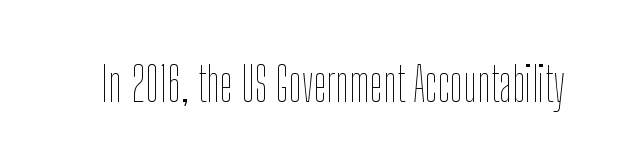
Underlining? Definitely not there. When letters stand straight like this, we call the style roman or upright. These glyphs show unthickened strokes, regular width or finer. Short note: letters normally spaced.
